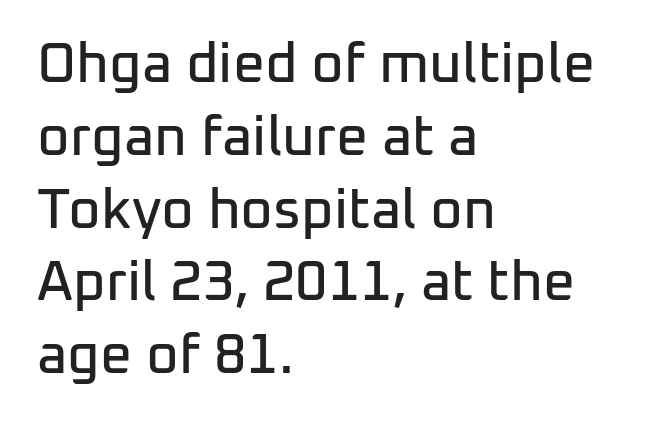
Q: Is the text italic (slanted)? A: No, it is upright.
Q: Is the typeface a serif or a sans-serif typeface? A: Sans-serif.
Q: Is the text underlined? A: No.
Q: How is the paragraph aligned? A: Left-aligned.
Q: Is the spacing between letters normal or unusually wide? A: Normal.
Q: Is the spacing between lines tight, normal or loose? A: Normal.
Q: Width (condensed, normal, or wide)? A: Normal.
Q: Stroke contrast? A: Low.
Q: x-height? A: Medium.
Q: Monospaced? A: No.
